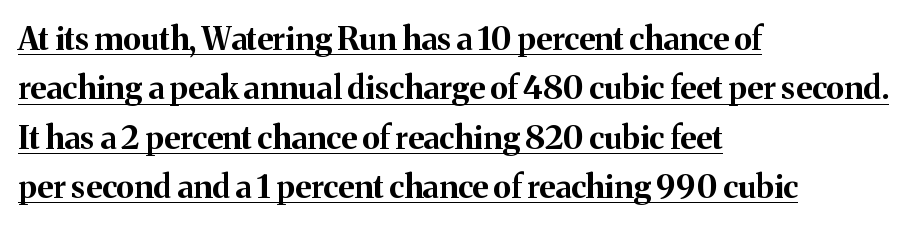
{"serif": "yes", "italic": "no", "bold": "yes", "weight": "bold", "width": "normal", "stroke_contrast": "medium", "x_height": "medium", "monospaced": "no", "underline": "yes", "align": "left", "line_spacing": "normal", "line_spacing_ratio": 1.54, "letter_spacing": "normal", "letter_spacing_em": 0.0, "glyph_px": 32}
